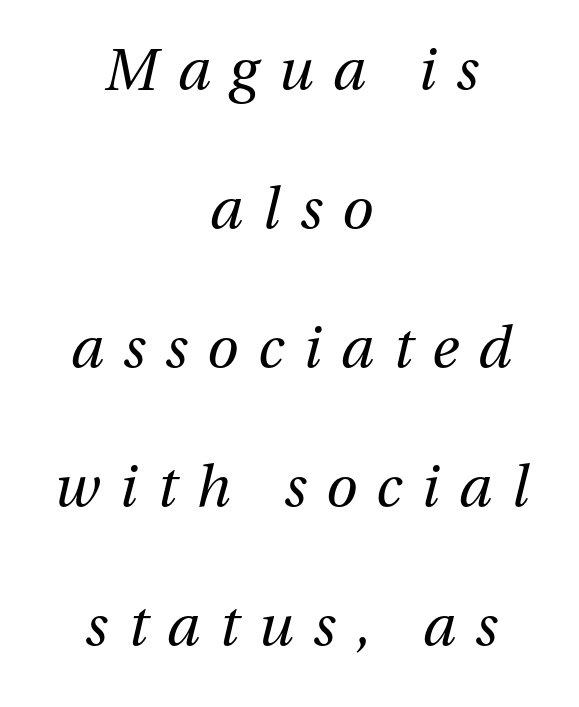
The image shows 57 px regular-weight type, italic (leaning right); set centered, loose line spacing (2.44x), unusually wide letter spacing (+0.35 em), not underlined; medium stroke contrast and a medium x-height.
